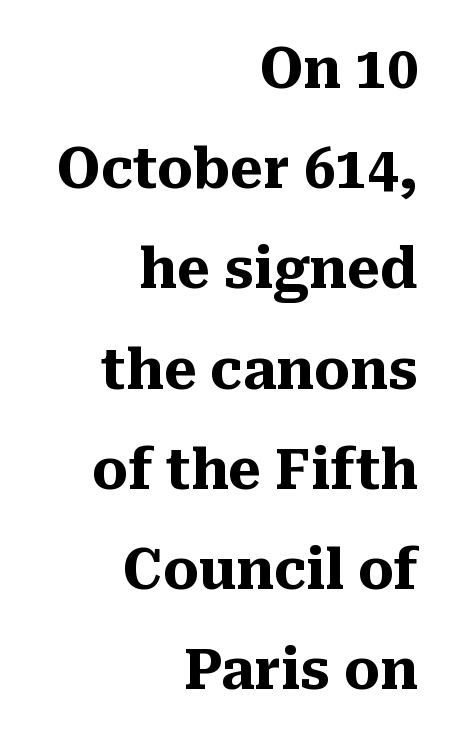
The image shows 56 px heavy serif type, upright; set right-aligned, line spacing 1.79x, normal letter spacing, not underlined; medium stroke contrast and a medium x-height.
